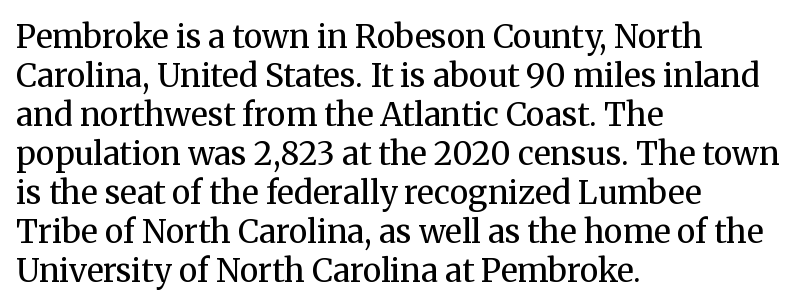
{"serif": "yes", "italic": "no", "bold": "no", "weight": "regular", "width": "normal", "stroke_contrast": "medium", "x_height": "medium", "monospaced": "no", "underline": "no", "align": "left", "line_spacing_ratio": 1.22, "letter_spacing": "normal", "letter_spacing_em": 0.0, "glyph_px": 32}
